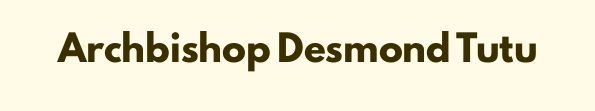
What stands out about the letter spacing? Nothing — it is the standard amount. Upright lettering throughout. Bold? Absolutely — the strokes are thick and heavy. The glyphs are unaccompanied by any horizontal stroke below them.
